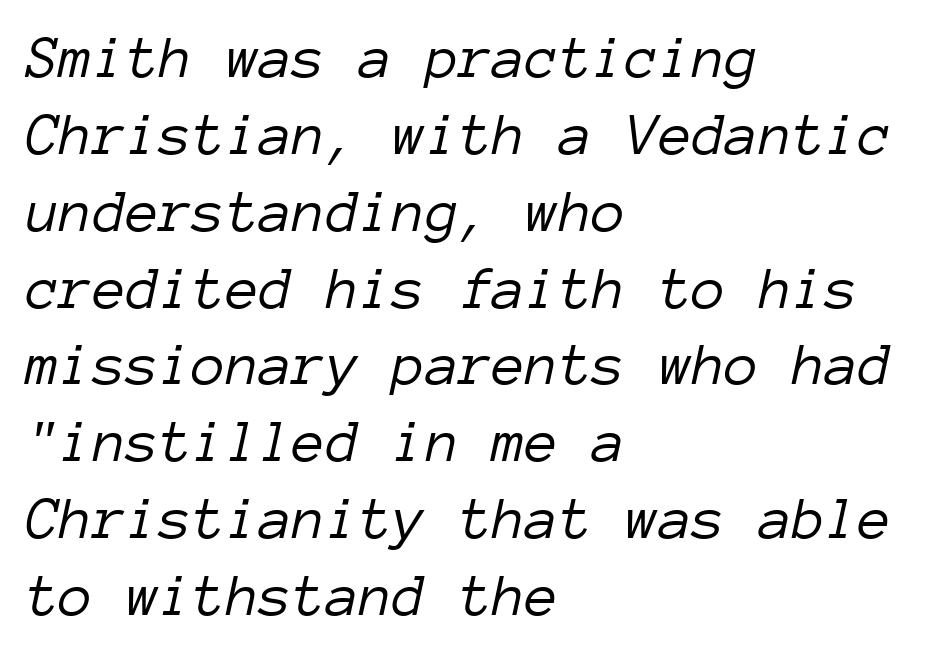
Q: Is the text bold? A: No.
Q: Is the text italic (slanted)? A: Yes, it leans right by about 12 degrees.
Q: Is the text underlined? A: No.
Q: How is the paragraph aligned? A: Left-aligned.
Q: Is the spacing between letters normal or unusually wide? A: Normal.
Q: Is the spacing between lines tight, normal or loose? A: Normal.
Q: Width (condensed, normal, or wide)? A: Normal.
Q: Stroke contrast? A: Low.
Q: x-height? A: Medium.
Q: Monospaced? A: Yes.
